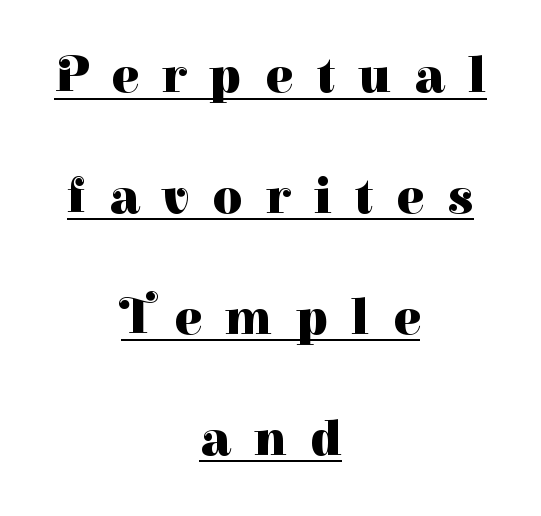
{"serif": "yes", "italic": "no", "bold": "yes", "weight": "heavy", "width": "normal", "stroke_contrast": "high", "x_height": "medium", "monospaced": "no", "underline": "yes", "align": "center", "line_spacing": "loose", "line_spacing_ratio": 2.37, "letter_spacing": "wide", "letter_spacing_em": 0.46, "glyph_px": 51}
